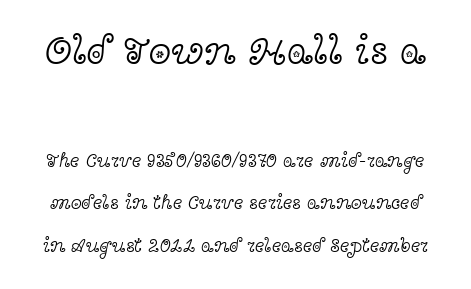
The image shows 41 px light, wide serif type; set loose line spacing (2.14x), normal letter spacing, not underlined; the first (top) block is 2.05x larger; a medium x-height.
